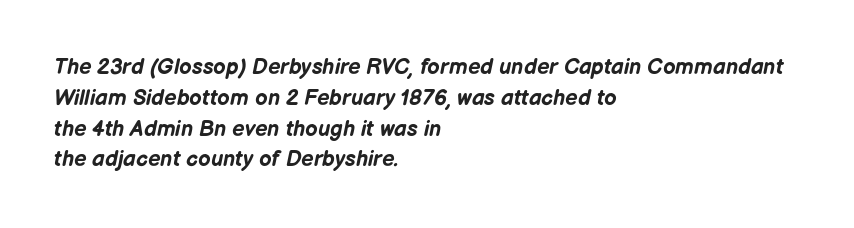
{"italic": "yes", "lean": "right", "slant_degrees": 12, "bold": "yes", "underline": "no", "align": "left", "line_spacing": "normal", "line_spacing_ratio": 1.4, "letter_spacing": "normal", "letter_spacing_em": 0.0, "glyph_px": 22}
